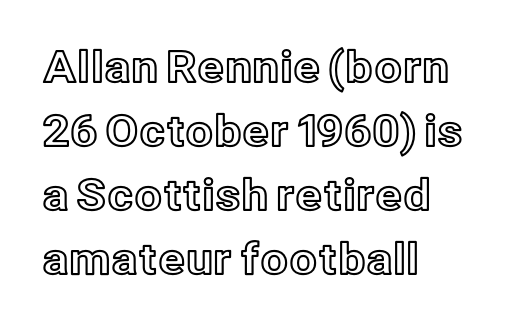
The image shows 43 px text type, upright; set left-aligned, normal line spacing (1.49x), normal letter spacing, not underlined; a medium x-height.
